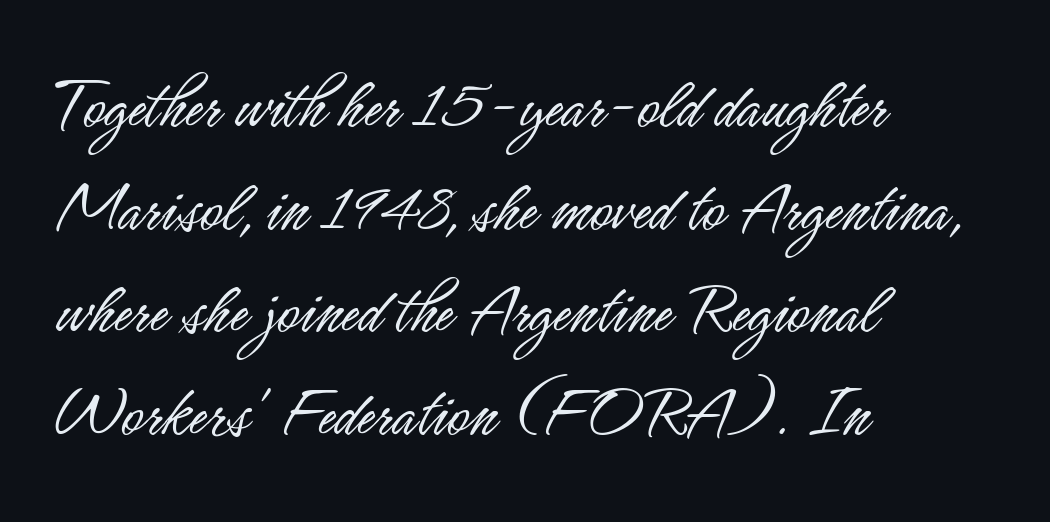
Notice how descenders clear the ascenders below comfortably — that's standard leading. The letters sit at their default tracking, neither squeezed nor spread. Lines of text with bare space underneath. Each letter's strokes conclude bluntly, with no projecting serifs. This is not heavy type; no bold has been used.
